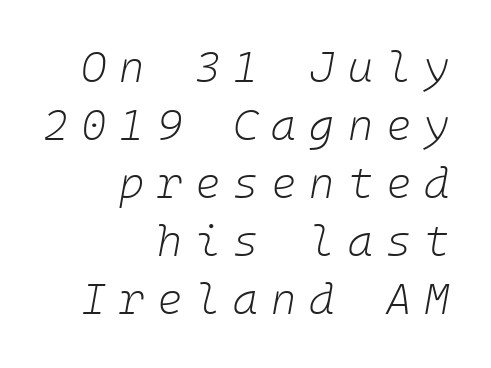
Q: Is the text bold? A: No.
Q: Is the text italic (slanted)? A: Yes, it leans right by about 10 degrees.
Q: Is the text underlined? A: No.
Q: How is the paragraph aligned? A: Right-aligned.
Q: Is the spacing between letters normal or unusually wide? A: Unusually wide.
Q: Is the spacing between lines tight, normal or loose? A: Normal.
Q: Width (condensed, normal, or wide)? A: Normal.
Q: Stroke contrast? A: Low.
Q: x-height? A: Medium.
